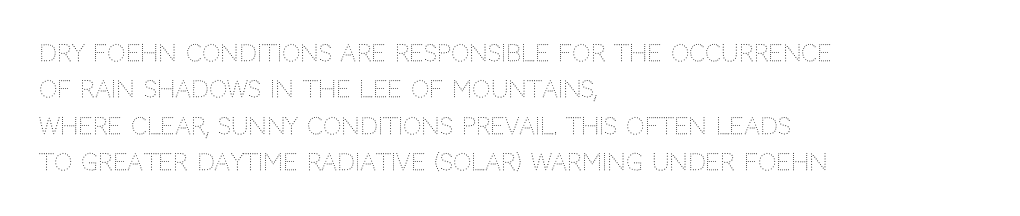
Q: Is the text bold? A: No.
Q: Is the text italic (slanted)? A: No, it is upright.
Q: Is the text underlined? A: No.
Q: How is the paragraph aligned? A: Left-aligned.
Q: Is the spacing between letters normal or unusually wide? A: Normal.
Q: Is the spacing between lines tight, normal or loose? A: Normal.
